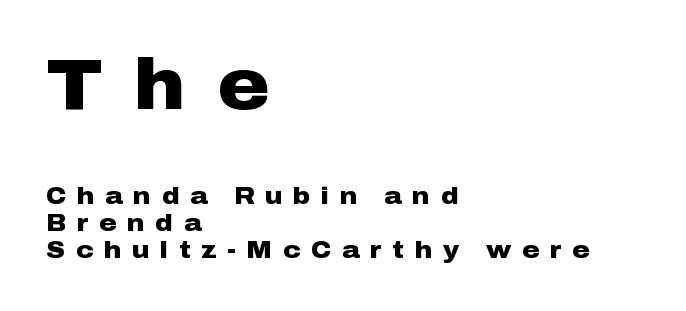
The image shows 71 px heavy, wide sans-serif type, upright; set left-aligned, tight line spacing (1.12x), unusually wide letter spacing (+0.44 em), not underlined; the first (top) block is 2.96x larger; low stroke contrast and a medium x-height.
